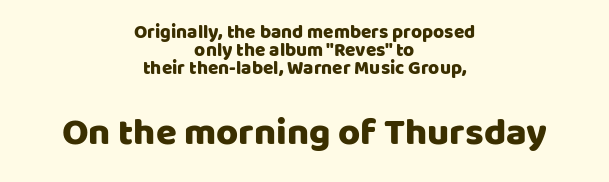
The image shows 38 px sans-serif type, upright; set centered, tight line spacing (0.96x), normal letter spacing, not underlined; the second (bottom) block is 2.0x larger; low stroke contrast and a large x-height.
